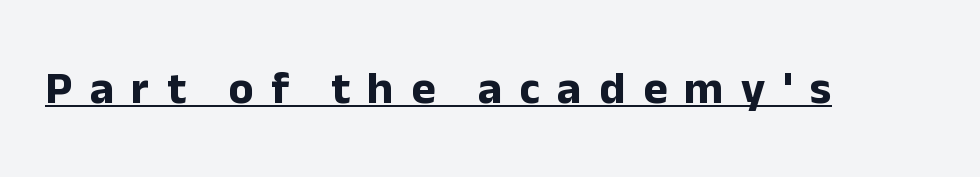
Vertical strokes here are truly vertical. Caption: lettering with a line underneath. A typesetter would label this face a sans. Thick stems and heavy bowls — unmistakably bold. Glyph-to-glyph distance is far greater than everyday printed text. Varying glyph widths throughout — classic text-font behaviour.
